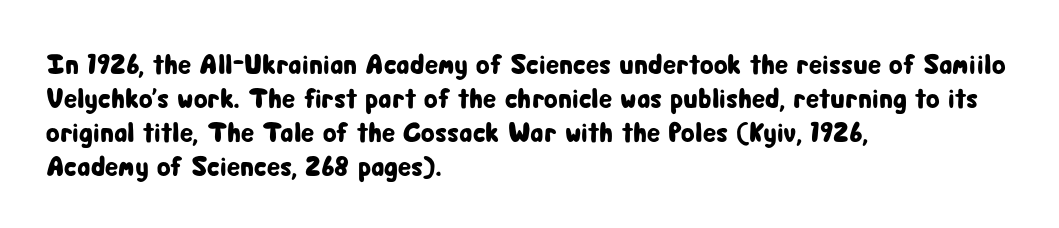
{"serif": "no", "italic": "no", "width": "condensed", "stroke_contrast": "low", "x_height": "medium", "monospaced": "no", "underline": "no", "align": "left", "line_spacing_ratio": 1.21, "letter_spacing": "normal", "letter_spacing_em": 0.0, "glyph_px": 28}
